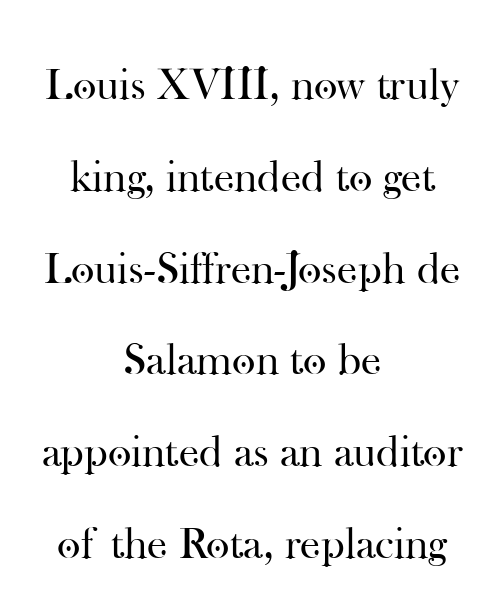
Bold? No — there's no thickening of the strokes. Each letter keeps its own natural width here, so spacing adapts to shape. In terms of letterspacing, this is plain default setting. Classification — serif.
